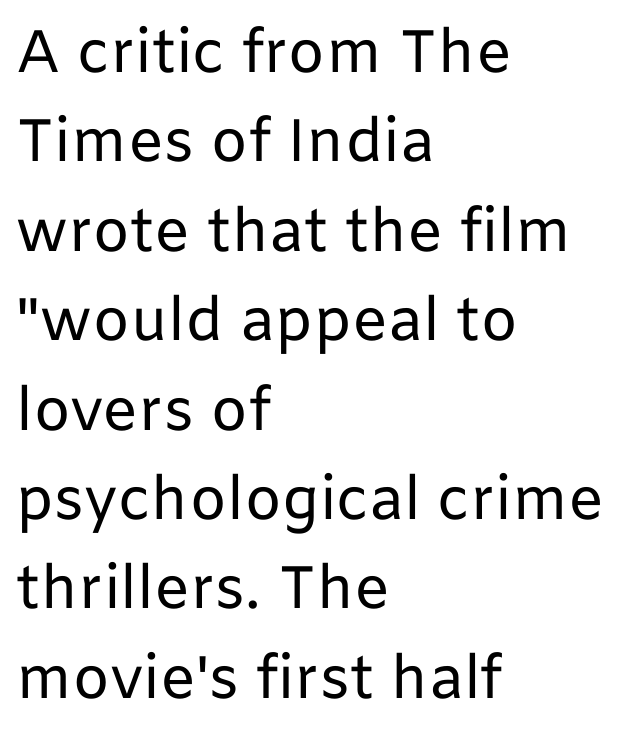
{"serif": "no", "italic": "no", "bold": "no", "weight": "regular", "width": "normal", "stroke_contrast": "low", "x_height": "medium", "monospaced": "no", "underline": "no", "align": "left", "line_spacing": "normal", "line_spacing_ratio": 1.49, "letter_spacing": "normal", "letter_spacing_em": 0.0, "glyph_px": 60}
